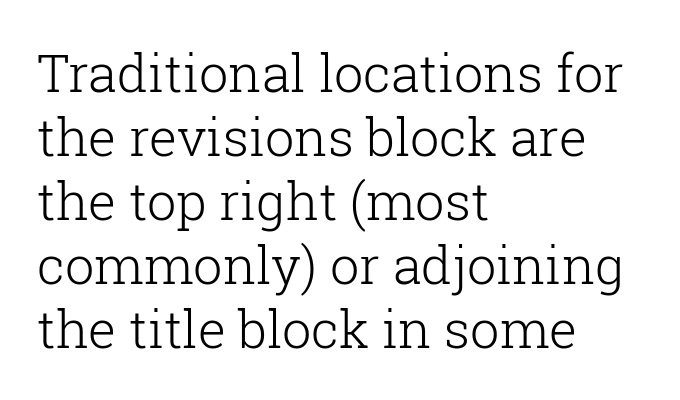
One-word summary of the alignment: left. The area under the type is left untouched. The tracking reads as untouched default to a designer's eye. Designer's note — italics off, roman on. Nothing heavy about these letters — not bold at all.
